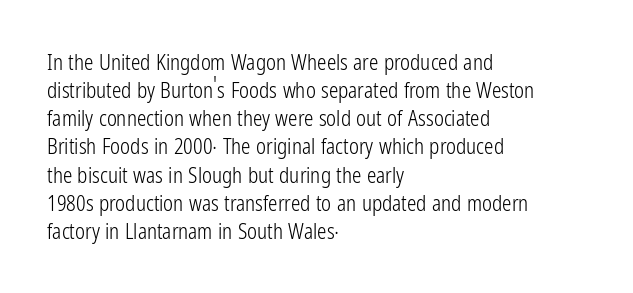
Q: Is the text bold? A: No.
Q: Is the text italic (slanted)? A: No, it is upright.
Q: Is the text underlined? A: No.
Q: How is the paragraph aligned? A: Left-aligned.
Q: Is the spacing between letters normal or unusually wide? A: Normal.
Q: Is the spacing between lines tight, normal or loose? A: Normal.
